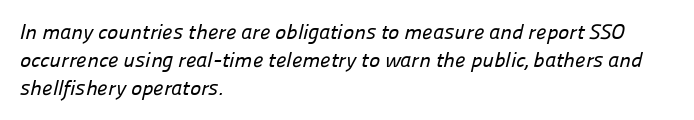
The image shows 21 px text type; set left-aligned, normal line spacing (1.33x), normal letter spacing, not underlined.
